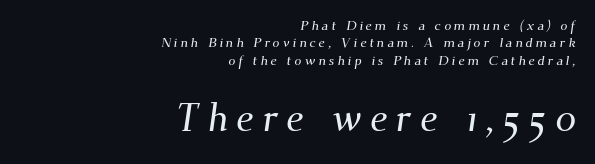
The image shows 39 px serif type; set right-aligned, line spacing 1.24x, unusually wide letter spacing (+0.2 em), not underlined; the second (bottom) block is 2.79x larger; medium stroke contrast and a small x-height.
